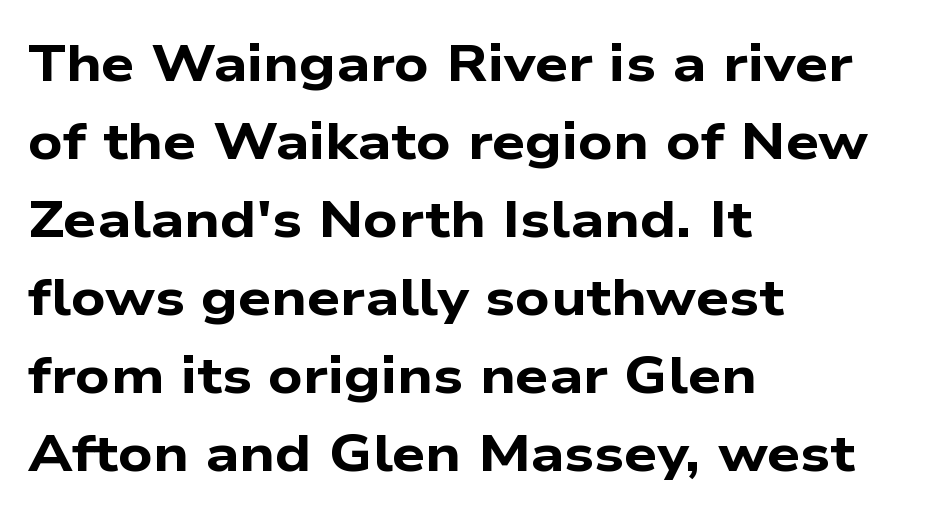
Q: Is the text bold? A: Yes.
Q: Is the typeface a serif or a sans-serif typeface? A: Sans-serif.
Q: Is the text underlined? A: No.
Q: How is the paragraph aligned? A: Left-aligned.
Q: Is the spacing between letters normal or unusually wide? A: Normal.
Q: Is the spacing between lines tight, normal or loose? A: Normal.
Q: Width (condensed, normal, or wide)? A: Wide.
Q: Stroke contrast? A: Low.
Q: x-height? A: Medium.
Q: Monospaced? A: No.
